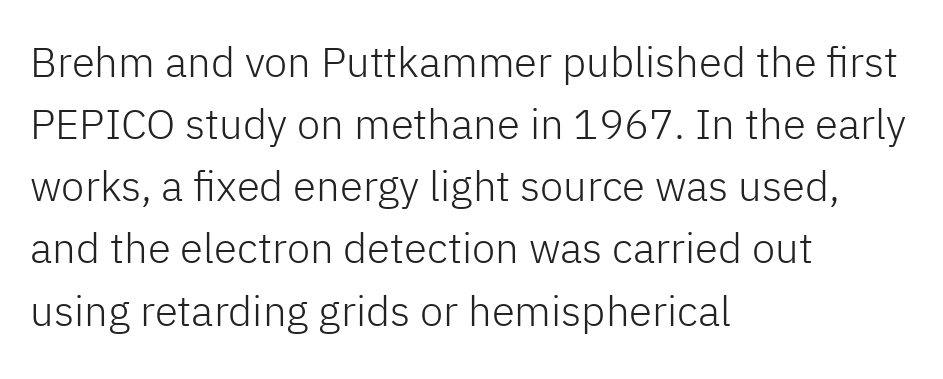
Q: Is the text bold? A: No.
Q: Is the text italic (slanted)? A: No, it is upright.
Q: Is the typeface a serif or a sans-serif typeface? A: Sans-serif.
Q: Is the text underlined? A: No.
Q: How is the paragraph aligned? A: Left-aligned.
Q: Is the spacing between letters normal or unusually wide? A: Normal.
Q: Is the spacing between lines tight, normal or loose? A: Normal.
Q: Width (condensed, normal, or wide)? A: Normal.
Q: Stroke contrast? A: Low.
Q: x-height? A: Medium.
Q: Monospaced? A: No.
